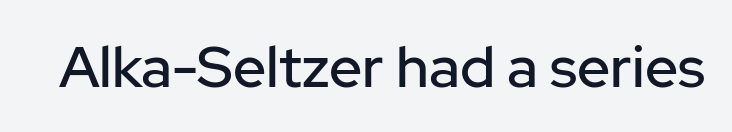
Style check: upright. There is no visible air inserted between adjacent glyphs. Regarding serifs, this sample does without them. Each letter keeps its own natural width here, so spacing adapts to shape. A bare baseline throughout the passage.
